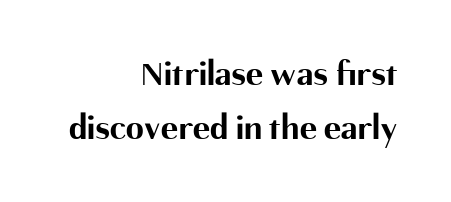
Q: Is the text bold? A: Yes.
Q: Is the text italic (slanted)? A: No, it is upright.
Q: Is the typeface a serif or a sans-serif typeface? A: Sans-serif.
Q: Is the text underlined? A: No.
Q: How is the paragraph aligned? A: Right-aligned.
Q: Is the spacing between letters normal or unusually wide? A: Normal.
Q: Is the spacing between lines tight, normal or loose? A: Normal.
Q: Width (condensed, normal, or wide)? A: Normal.
Q: Stroke contrast? A: Medium.
Q: x-height? A: Medium.
Q: Monospaced? A: No.
